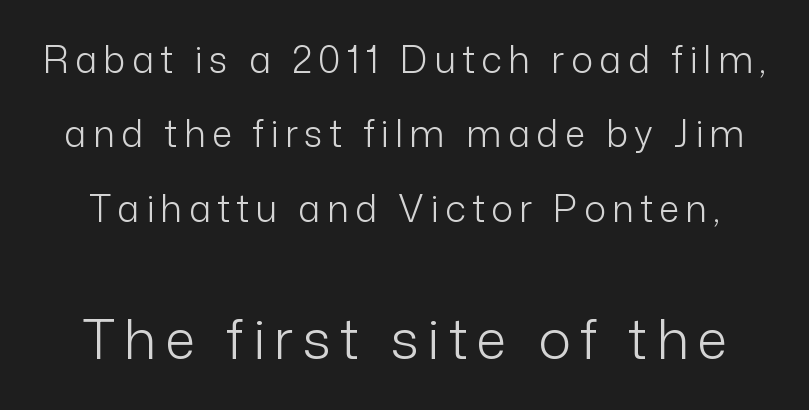
The image shows 55 px light sans-serif type, upright; set loose line spacing (2.01x), not underlined; the second (bottom) block is 1.49x larger; low stroke contrast and a medium x-height.
